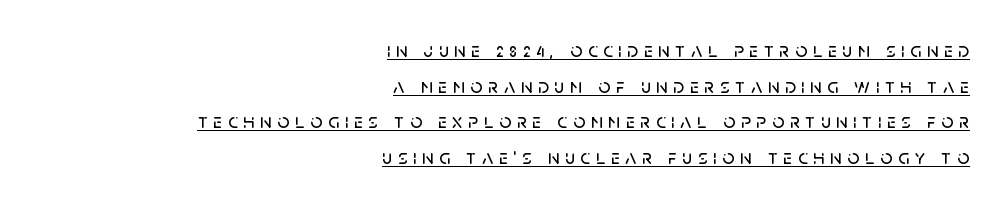
The image shows 21 px text type, upright; set right-aligned, normal line spacing (1.7x), unusually wide letter spacing (+0.27 em), underlined.
